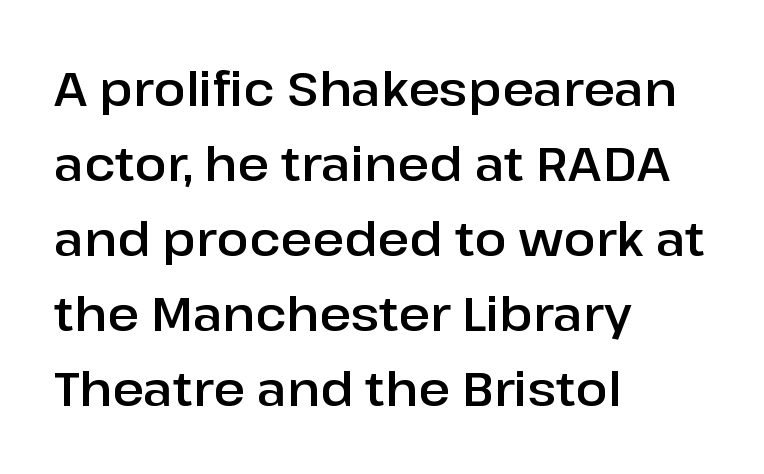
{"serif": "no", "italic": "no", "width": "normal", "stroke_contrast": "low", "x_height": "medium", "monospaced": "no", "underline": "no", "align": "left", "line_spacing": "normal", "line_spacing_ratio": 1.56, "letter_spacing": "normal", "letter_spacing_em": 0.0, "glyph_px": 48}
